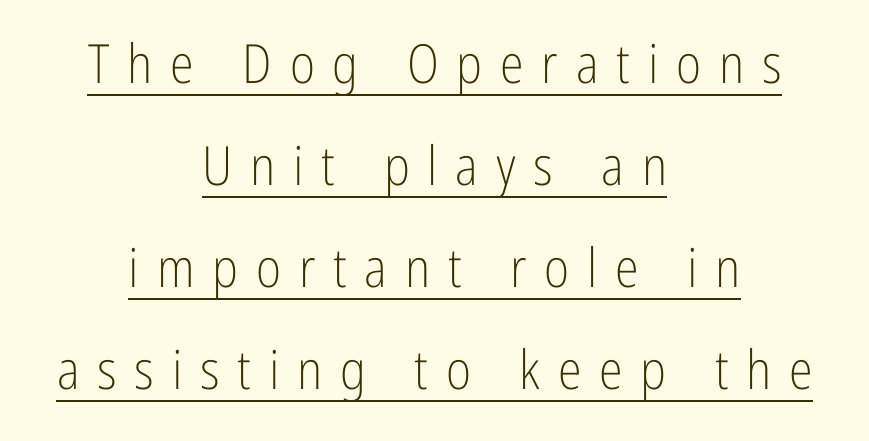
Q: Is the text bold? A: No.
Q: Is the text italic (slanted)? A: No, it is upright.
Q: Is the typeface a serif or a sans-serif typeface? A: Sans-serif.
Q: Is the text underlined? A: Yes.
Q: How is the paragraph aligned? A: Centered.
Q: Is the spacing between letters normal or unusually wide? A: Unusually wide.
Q: Width (condensed, normal, or wide)? A: Condensed.
Q: Stroke contrast? A: Low.
Q: x-height? A: Medium.
Q: Monospaced? A: No.
